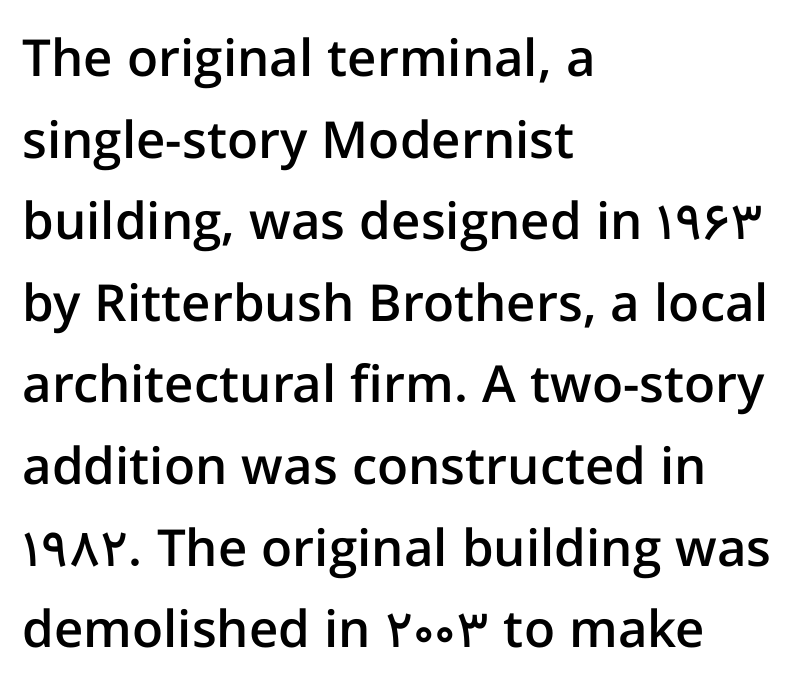
The image shows 51 px semibold sans-serif type, upright; set left-aligned, normal line spacing (1.6x), normal letter spacing, not underlined; low stroke contrast and a medium x-height.
